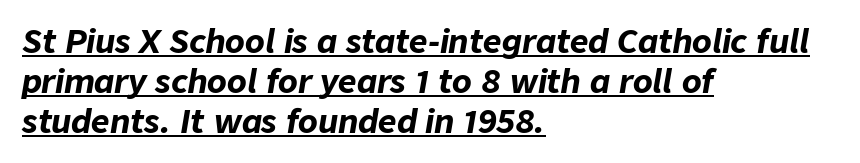
These lines keep a tight, regular rhythm from letter to letter. One glance says typical: line gaps are just what's usual. The sample has been set heavy, in full bold. Has an underline been added? It has. Looking at the ascenders, they clearly lean.
